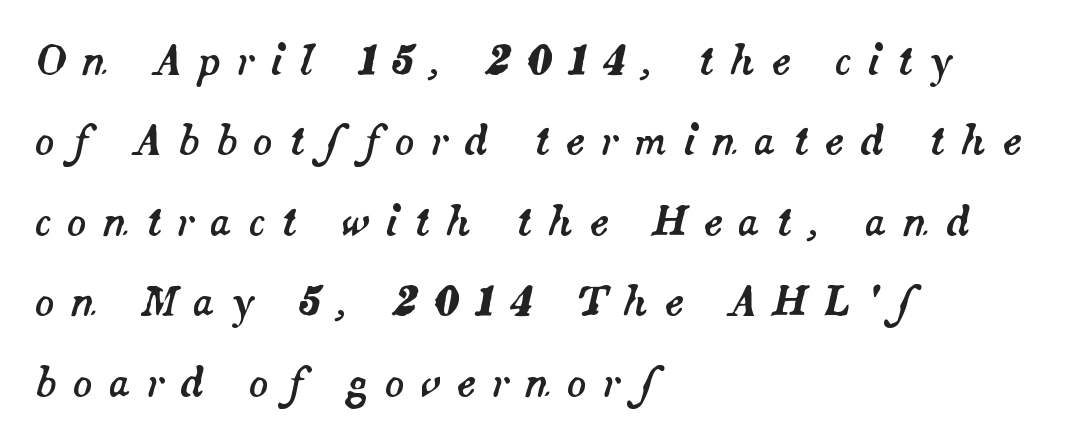
{"italic": "yes", "lean": "right", "slant_degrees": 14, "width": "normal", "stroke_contrast": "medium", "x_height": "small", "monospaced": "no", "underline": "no", "align": "left", "line_spacing": "loose", "line_spacing_ratio": 2.01, "letter_spacing": "wide", "letter_spacing_em": 0.4, "glyph_px": 40}
